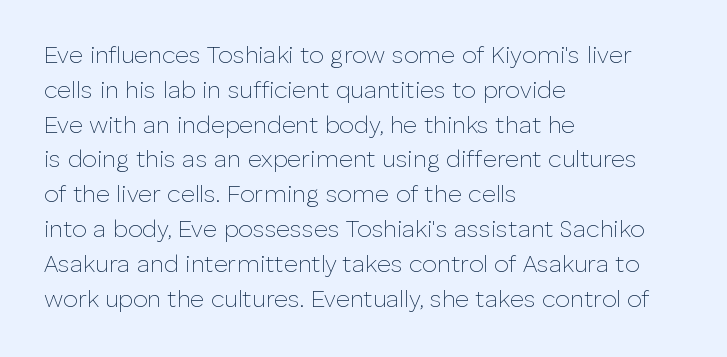
{"italic": "no", "bold": "no", "underline": "no", "align": "left", "line_spacing": "normal", "line_spacing_ratio": 1.45, "letter_spacing": "normal", "letter_spacing_em": 0.0, "glyph_px": 24}
